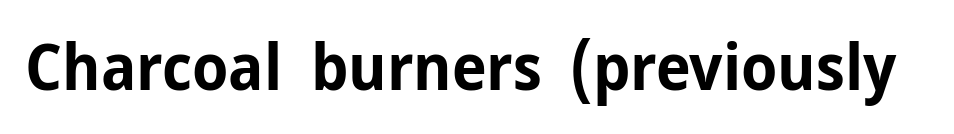
Is the letter spacing exaggerated? No — it looks like the ordinary default. Honestly, there is no underline to notice here at all. Is this a fixed-width face? No — the glyphs have proportional, varying widths. This sample uses a sans-serif face. Every character sits straight up, as roman type does.
